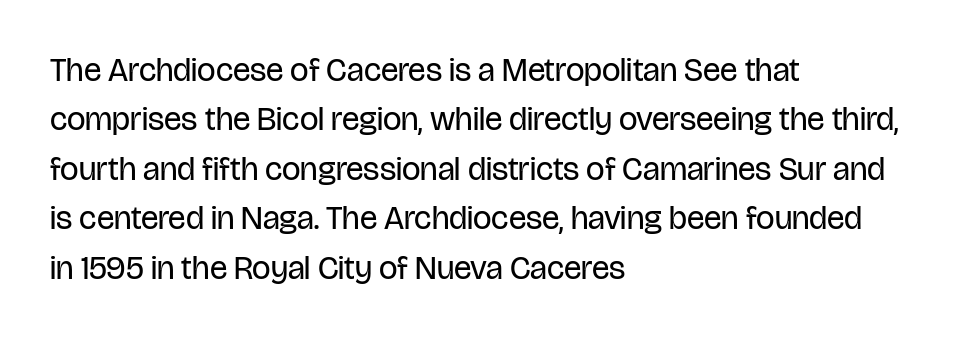
Letterform terminals end flat and unadorned throughout the passage. Upright lettering throughout. The lines sit at an ordinary, default distance from one another. The setting favours the left margin, as ordinary paragraphs usually do. The characters are drawn with everyday or finer stroke widths. Nothing unusual about the tracking: characters are spaced as the font intends.
